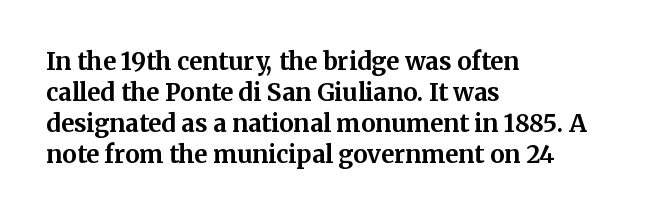
The image shows 24 px bold type, upright; set left-aligned, normal line spacing (1.29x), normal letter spacing, not underlined.
